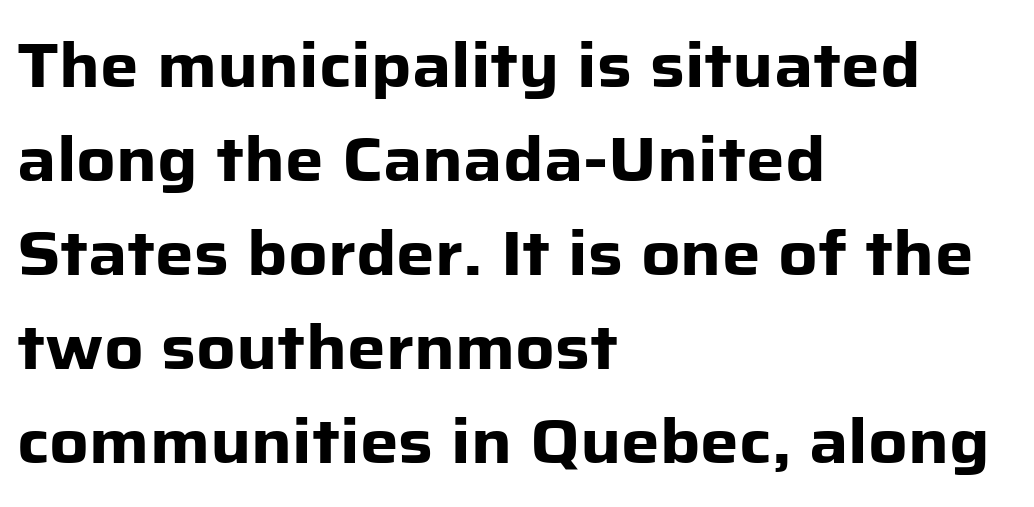
Q: Is the text bold? A: Yes.
Q: Is the text italic (slanted)? A: No, it is upright.
Q: Is the typeface a serif or a sans-serif typeface? A: Sans-serif.
Q: Is the text underlined? A: No.
Q: How is the paragraph aligned? A: Left-aligned.
Q: Is the spacing between letters normal or unusually wide? A: Normal.
Q: Is the spacing between lines tight, normal or loose? A: Normal.
Q: Width (condensed, normal, or wide)? A: Normal.
Q: Stroke contrast? A: Low.
Q: x-height? A: Medium.
Q: Monospaced? A: No.
